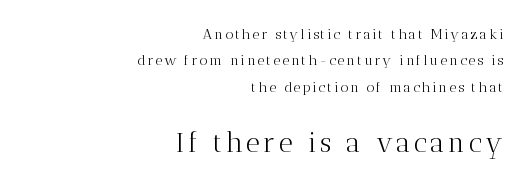
Has an underline been added? It has not. The strokes carry an ordinary text weight at most. Does the lettering tilt? It doesn't — this is upright. The second block has been scaled up relative to the first.
